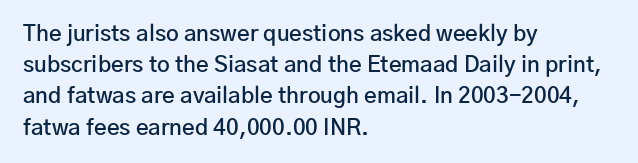
This is moderately heavy type, rendered in semibold. No extra tracking has been applied to these lines. Alignment: flush left. Leading matches the norm, producing a regular column.
